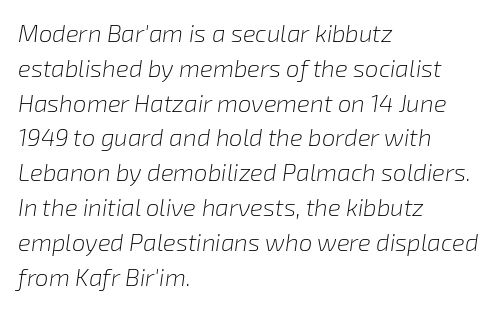
{"italic": "yes", "lean": "right", "slant_degrees": 8, "bold": "no", "underline": "no", "align": "left", "line_spacing": "normal", "line_spacing_ratio": 1.45, "letter_spacing": "normal", "letter_spacing_em": 0.0, "glyph_px": 24}
